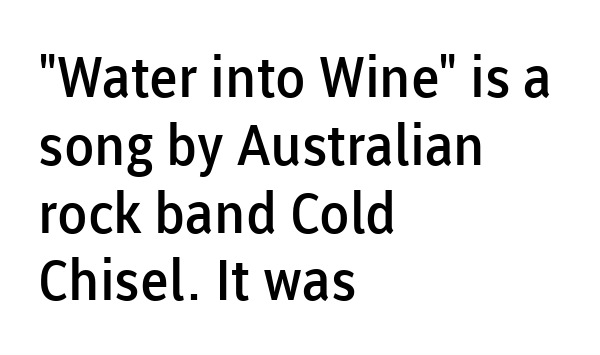
Each letter keeps its own natural width here, so spacing adapts to shape. A clean baseline with only descenders dipping below it. Each glyph is drawn with semibold strokes, heavier than normal yet not fully bold. Teacher's note: observe the even left margin — that is flush-left alignment. The type is set solid horizontally, with unmodified tracking. Does the type have serifs? No, each stem ends abruptly.
